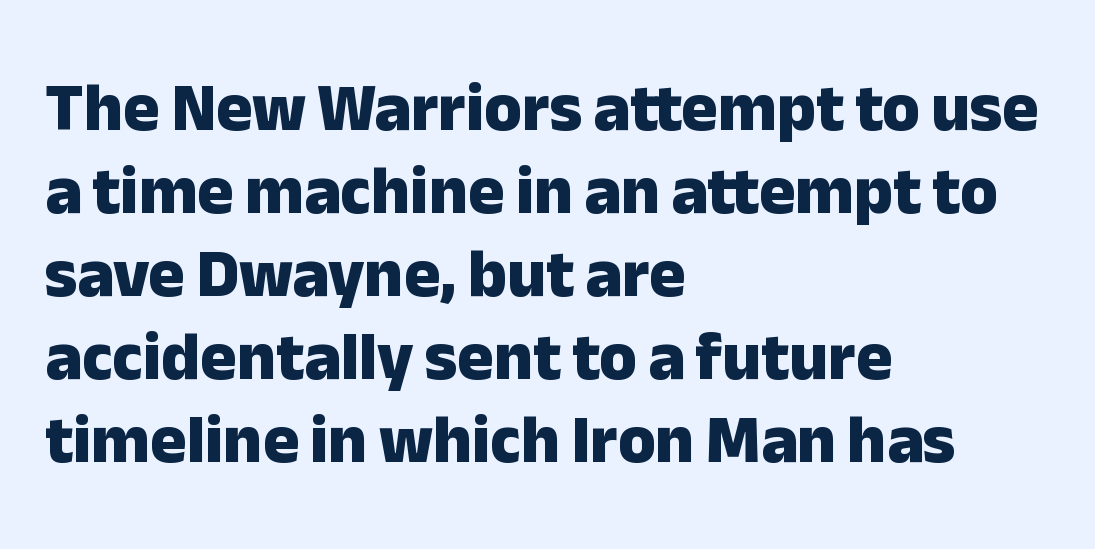
{"serif": "no", "italic": "no", "bold": "yes", "weight": "heavy", "width": "normal", "stroke_contrast": "low", "x_height": "medium", "monospaced": "no", "underline": "no", "align": "left", "line_spacing_ratio": 1.22, "letter_spacing": "normal", "letter_spacing_em": 0.0, "glyph_px": 68}
